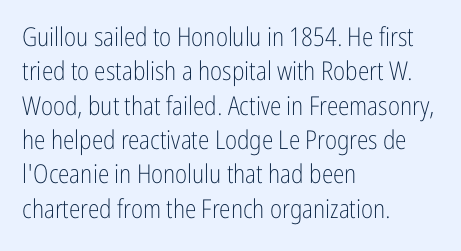
The image shows 26 px text type, upright; set left-aligned, normal line spacing (1.32x), normal letter spacing, not underlined.
